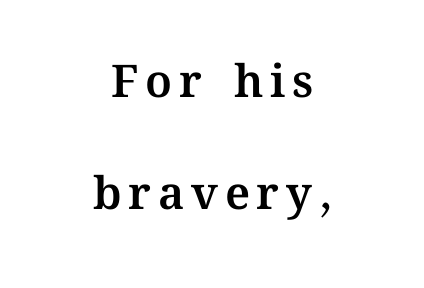
{"italic": "no", "width": "normal", "stroke_contrast": "medium", "x_height": "medium", "monospaced": "no", "underline": "no", "align": "center", "line_spacing": "loose", "line_spacing_ratio": 2.49, "glyph_px": 45}
